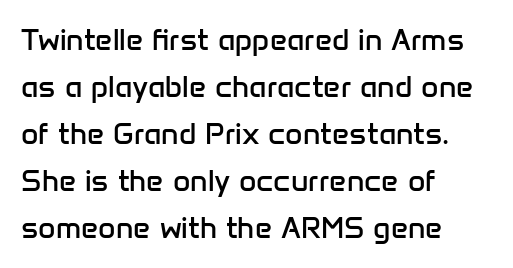
The image shows 30 px regular-weight sans-serif type, upright; set left-aligned, normal line spacing (1.57x), normal letter spacing, not underlined; low stroke contrast and a medium x-height.
